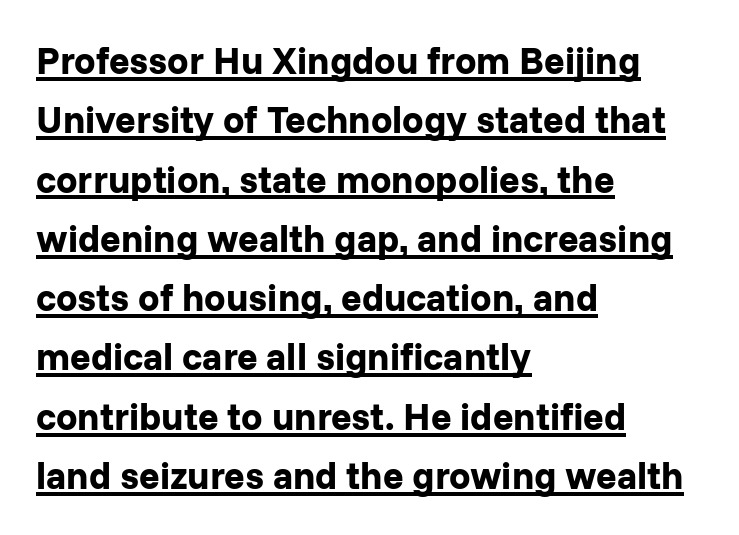
{"serif": "no", "italic": "no", "bold": "yes", "weight": "bold", "width": "normal", "stroke_contrast": "low", "x_height": "medium", "monospaced": "no", "underline": "yes", "align": "left", "line_spacing": "normal", "line_spacing_ratio": 1.56, "letter_spacing": "normal", "letter_spacing_em": 0.0, "glyph_px": 38}
